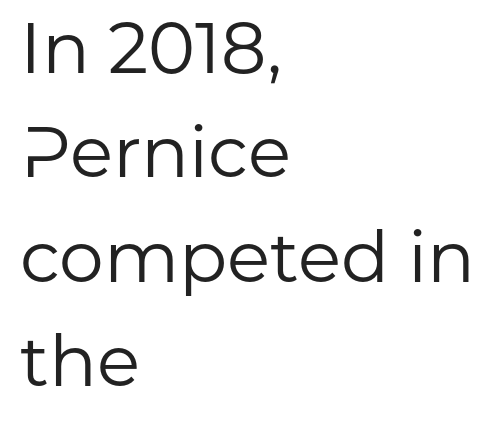
{"serif": "no", "italic": "no", "bold": "no", "weight": "regular", "width": "normal", "stroke_contrast": "low", "x_height": "medium", "monospaced": "no", "underline": "no", "align": "left", "line_spacing": "normal", "line_spacing_ratio": 1.47, "letter_spacing": "normal", "letter_spacing_em": 0.0, "glyph_px": 71}
